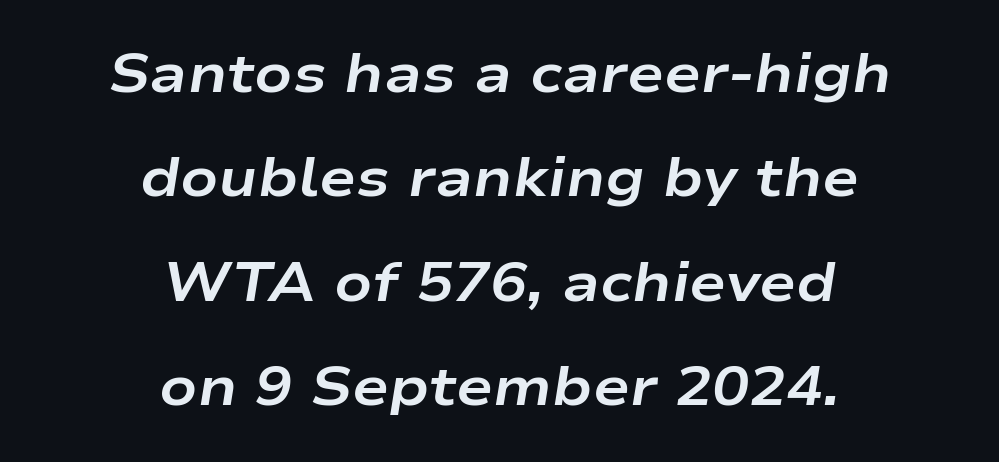
The font's italic variant was chosen for this text. The passage shown is typed in a proportional face where columns would drift. Loosely led — the rows are spread out. The whitespace from short lines is split evenly between both sides. No extra tracking has been applied to these lines. Every letter is thick-stroked: bold, no question.
